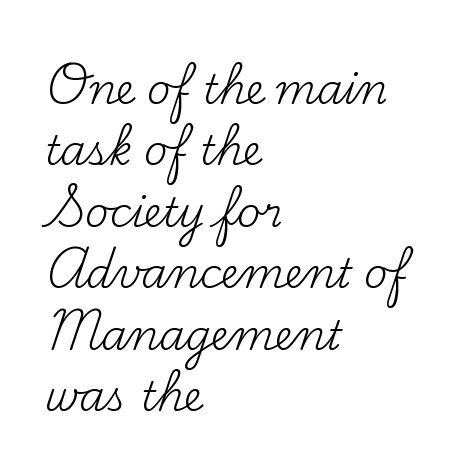
The image shows 41 px regular-weight serif type; set left-aligned, normal line spacing (1.5x), normal letter spacing, not underlined; medium stroke contrast and a small x-height.
